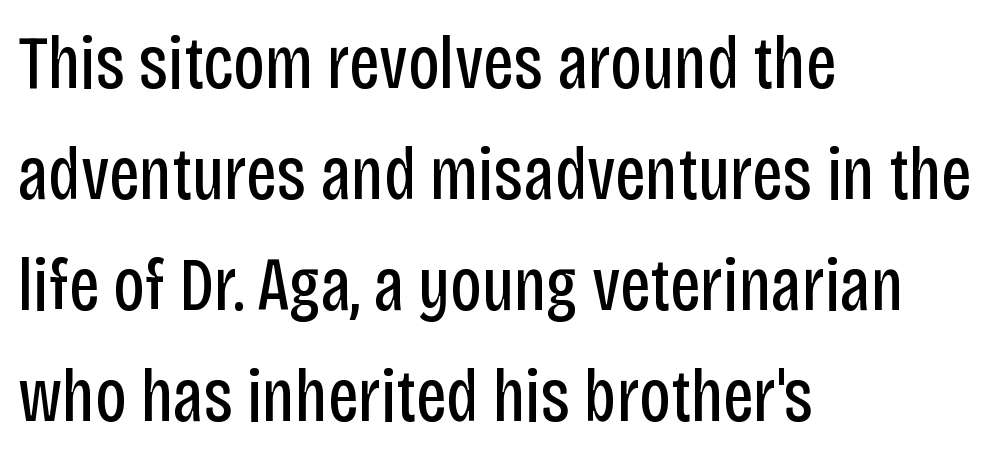
Q: Is the text bold? A: No.
Q: Is the text italic (slanted)? A: No, it is upright.
Q: Is the typeface a serif or a sans-serif typeface? A: Sans-serif.
Q: Is the text underlined? A: No.
Q: How is the paragraph aligned? A: Left-aligned.
Q: Is the spacing between letters normal or unusually wide? A: Normal.
Q: Is the spacing between lines tight, normal or loose? A: Normal.
Q: Width (condensed, normal, or wide)? A: Condensed.
Q: Stroke contrast? A: Low.
Q: x-height? A: Large.
Q: Monospaced? A: No.
